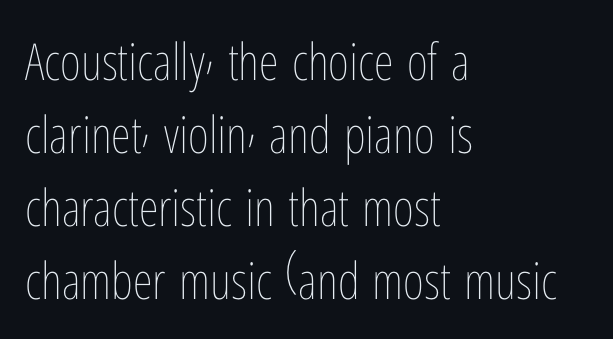
{"italic": "no", "bold": "no", "weight": "thin", "width": "condensed", "stroke_contrast": "low", "x_height": "medium", "monospaced": "no", "underline": "no", "align": "left", "line_spacing": "normal", "line_spacing_ratio": 1.43, "letter_spacing": "normal", "letter_spacing_em": 0.0, "glyph_px": 51}
